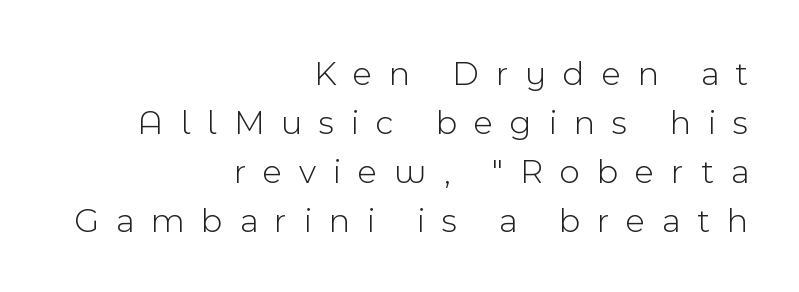
Do the characters align in a grid? No, the font is proportional. Grotesque or geometric, the face here clearly has no serifs. Casual observation: everything's shoved over to the right. Plain, unruled lines of type.
